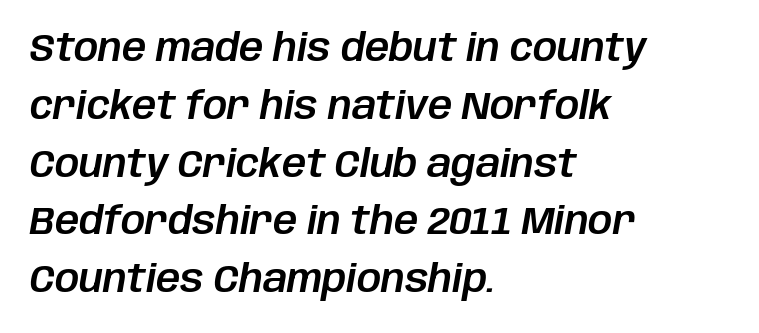
The image shows 38 px text type, italic (leaning right); set left-aligned, normal line spacing (1.52x), normal letter spacing, not underlined; low stroke contrast and a large x-height.
